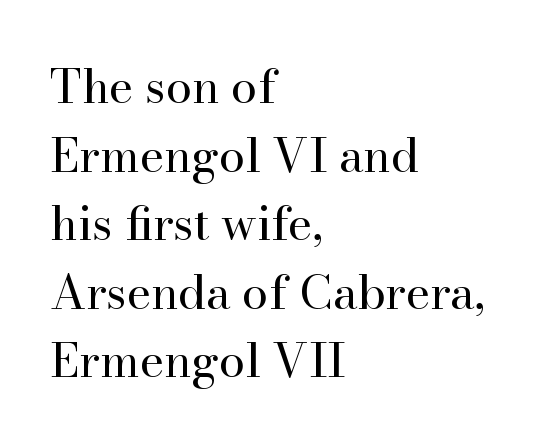
{"serif": "yes", "italic": "no", "bold": "no", "weight": "regular", "width": "normal", "stroke_contrast": "high", "x_height": "small", "monospaced": "no", "underline": "no", "align": "left", "line_spacing": "normal", "line_spacing_ratio": 1.46, "letter_spacing": "normal", "letter_spacing_em": 0.0, "glyph_px": 47}
